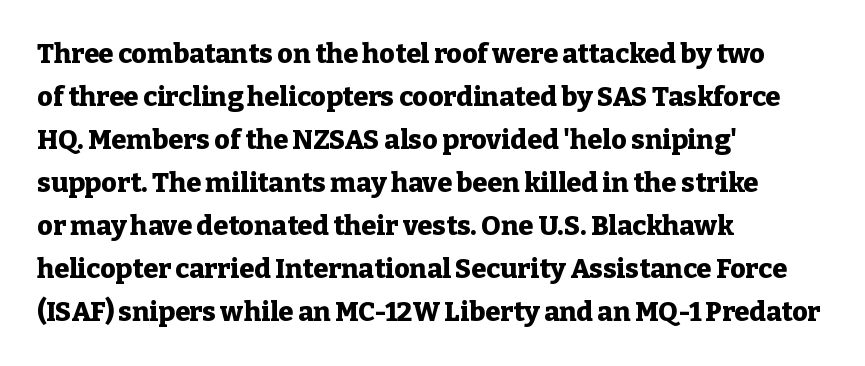
{"italic": "no", "bold": "yes", "underline": "no", "align": "left", "line_spacing": "normal", "line_spacing_ratio": 1.59, "letter_spacing": "normal", "letter_spacing_em": 0.0, "glyph_px": 27}
